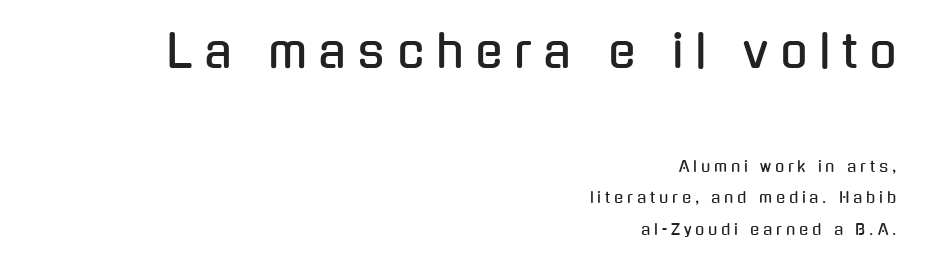
The image shows 45 px condensed sans-serif type, upright; set right-aligned, loose line spacing (2.09x), unusually wide letter spacing (+0.26 em), not underlined; the first (top) block is 3.0x larger; low stroke contrast and a medium x-height.
